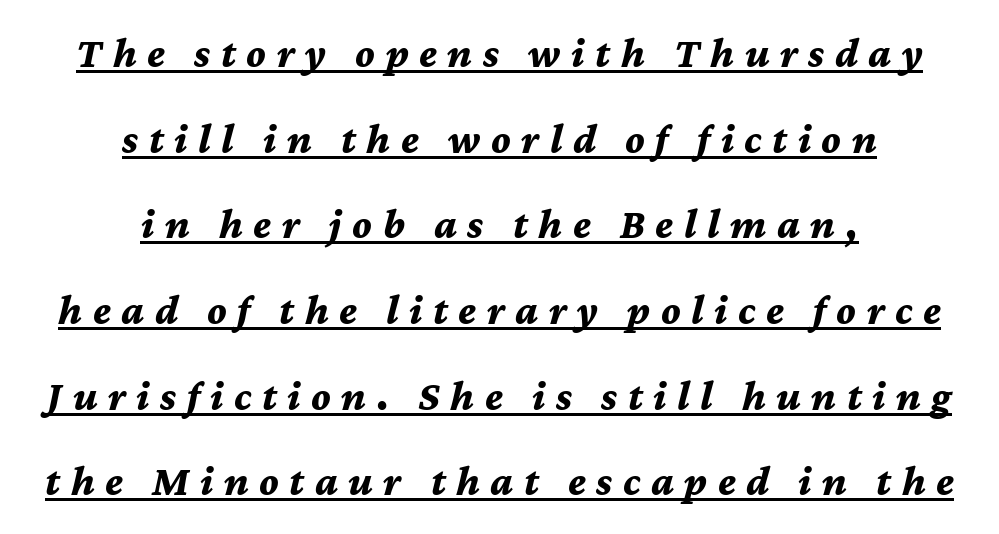
{"italic": "yes", "lean": "right", "slant_degrees": 12, "bold": "yes", "weight": "bold", "width": "normal", "stroke_contrast": "medium", "x_height": "medium", "monospaced": "no", "underline": "yes", "align": "center", "line_spacing": "loose", "line_spacing_ratio": 2.04, "letter_spacing": "wide", "letter_spacing_em": 0.25, "glyph_px": 42}
